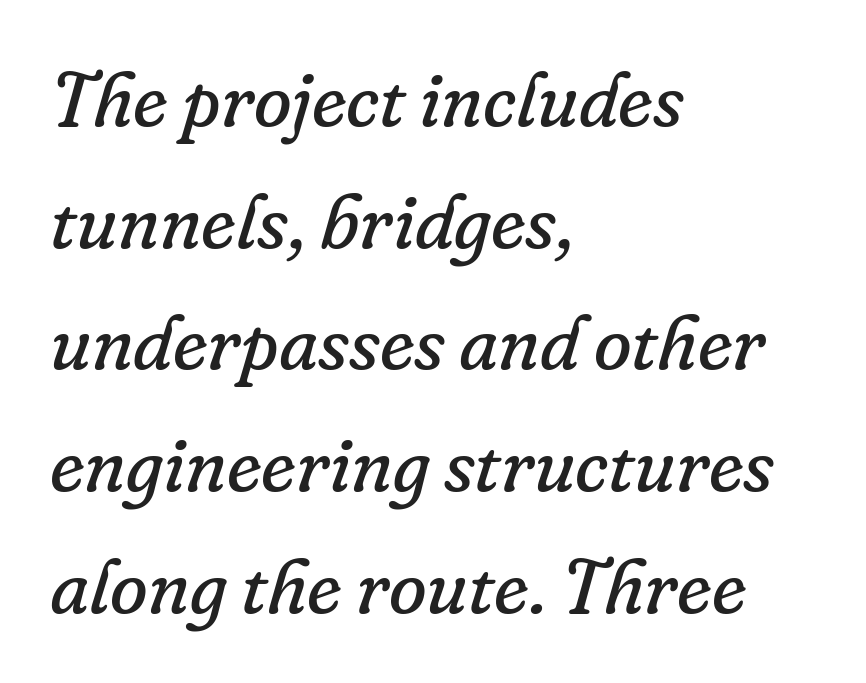
Q: Is the text bold? A: No.
Q: Is the text italic (slanted)? A: Yes, it leans right by about 16 degrees.
Q: Is the typeface a serif or a sans-serif typeface? A: Serif.
Q: Is the text underlined? A: No.
Q: How is the paragraph aligned? A: Left-aligned.
Q: Is the spacing between letters normal or unusually wide? A: Normal.
Q: Is the spacing between lines tight, normal or loose? A: Normal.
Q: Width (condensed, normal, or wide)? A: Normal.
Q: Stroke contrast? A: Low.
Q: x-height? A: Small.
Q: Monospaced? A: No.
